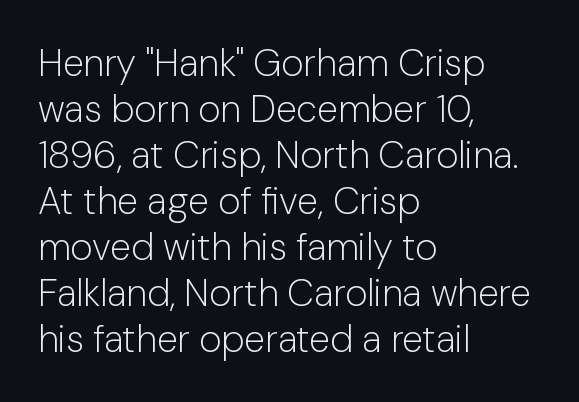
Spacing between characters is what you'd get straight out of the box. A typesetter would label this face a sans. Is this a fixed-width face? No — the glyphs have proportional, varying widths. Nothing heavy about these letters — not bold at all.
